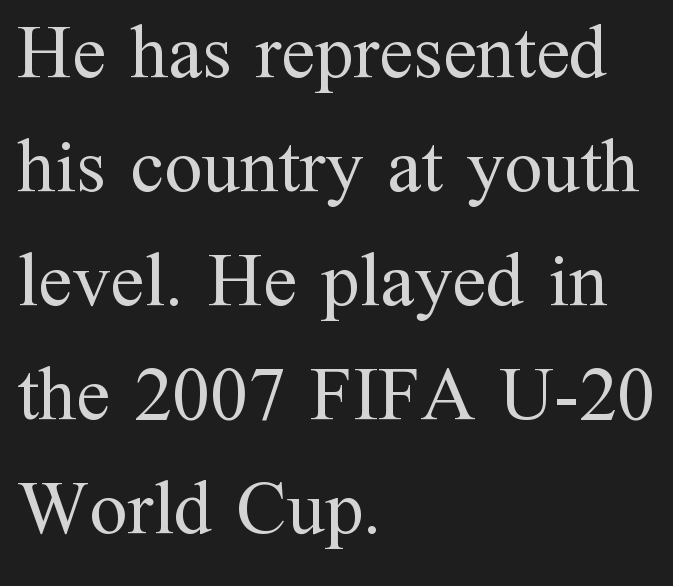
The glyphs in this specimen are seriffed. How would I describe the line gaps? Plain and ordinary. Descenders are the only things crossing below the line. A classic flush-left, rag-right setting is used for this passage. The passage shown is typed in a proportional face where columns would drift. Upright lettering throughout.
